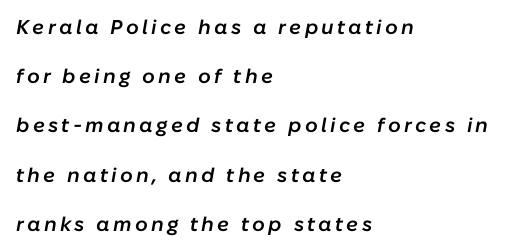
Q: Is the text bold? A: Semi-bold.
Q: Is the text italic (slanted)? A: Yes, it leans right by about 10 degrees.
Q: Is the text underlined? A: No.
Q: How is the paragraph aligned? A: Left-aligned.
Q: Is the spacing between lines tight, normal or loose? A: Loose.
